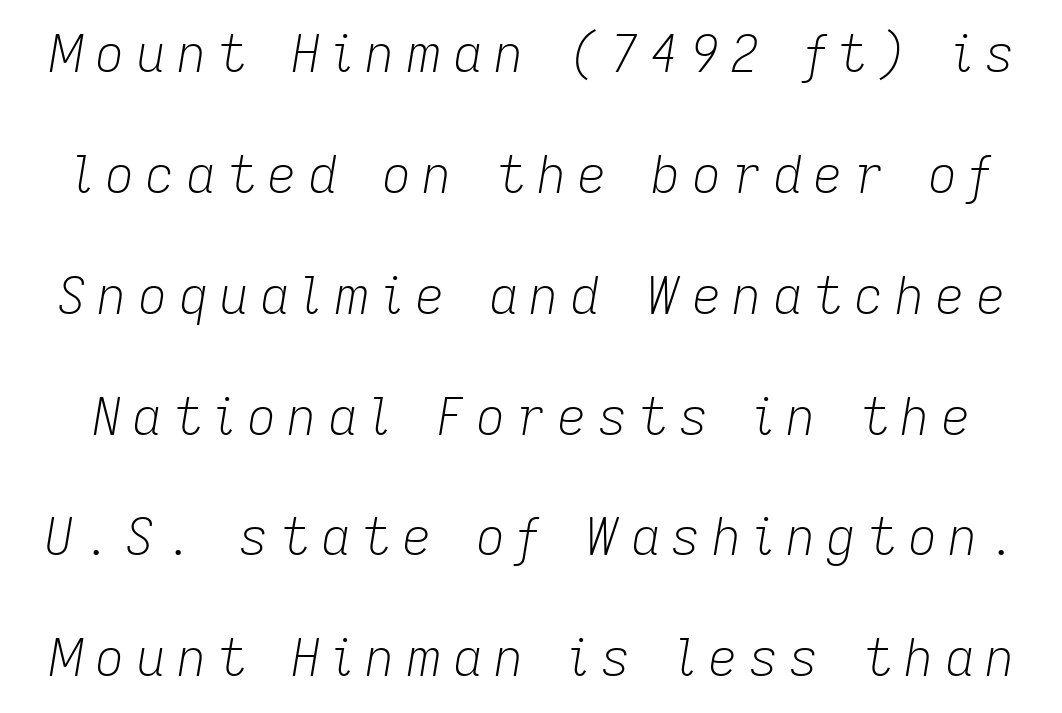
{"italic": "yes", "lean": "right", "slant_degrees": 9, "bold": "no", "weight": "light", "width": "normal", "stroke_contrast": "low", "x_height": "medium", "monospaced": "no", "underline": "no", "line_spacing": "loose", "line_spacing_ratio": 2.37, "letter_spacing": "wide", "letter_spacing_em": 0.22, "glyph_px": 51}
